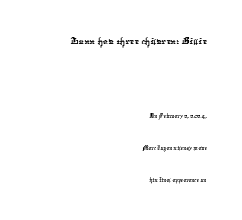
The image shows 25 px text type; set right-aligned, loose line spacing (2.28x), normal letter spacing, not underlined; the first (top) block is 1.79x larger.
